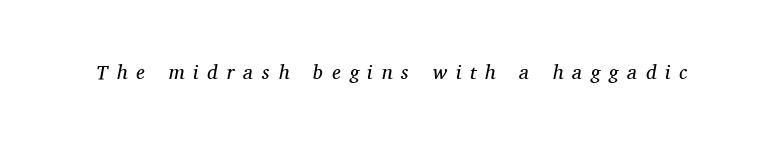
{"italic": "yes", "lean": "right", "slant_degrees": 11, "bold": "no", "underline": "no", "letter_spacing": "wide", "letter_spacing_em": 0.45, "glyph_px": 20}
